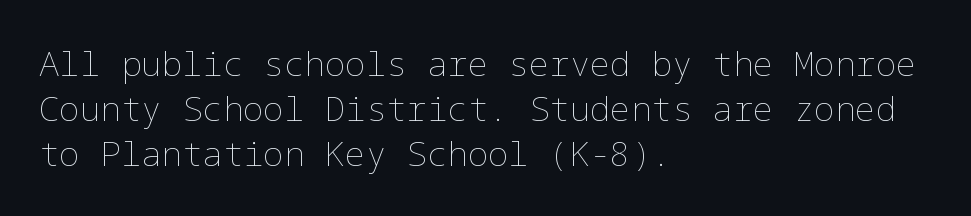
Tracking value appears to be zero — textbook default spacing. The font is comparable to plain body text, perhaps lighter. How would I describe the line gaps? Plain and ordinary. Style check: upright.
